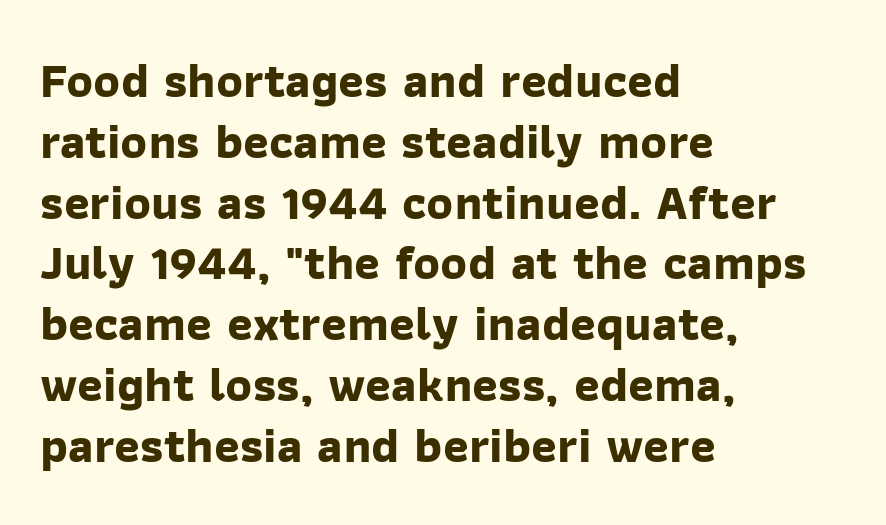
Q: Is the text bold? A: Yes.
Q: Is the typeface a serif or a sans-serif typeface? A: Sans-serif.
Q: Is the text underlined? A: No.
Q: How is the paragraph aligned? A: Left-aligned.
Q: Is the spacing between letters normal or unusually wide? A: Normal.
Q: Width (condensed, normal, or wide)? A: Normal.
Q: Stroke contrast? A: Low.
Q: x-height? A: Medium.
Q: Monospaced? A: No.
